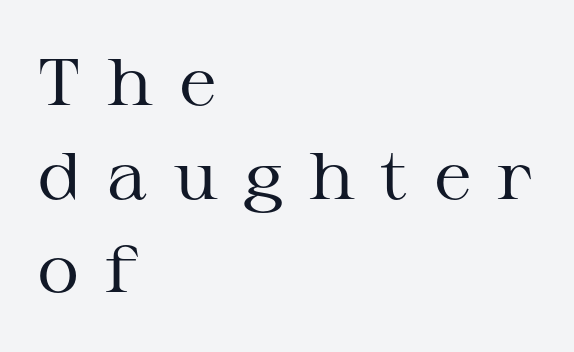
Q: Is the text bold? A: No.
Q: Is the text italic (slanted)? A: No, it is upright.
Q: Is the typeface a serif or a sans-serif typeface? A: Serif.
Q: Is the text underlined? A: No.
Q: How is the paragraph aligned? A: Left-aligned.
Q: Is the spacing between letters normal or unusually wide? A: Unusually wide.
Q: Is the spacing between lines tight, normal or loose? A: Normal.
Q: Width (condensed, normal, or wide)? A: Wide.
Q: Stroke contrast? A: Medium.
Q: x-height? A: Medium.
Q: Monospaced? A: No.
